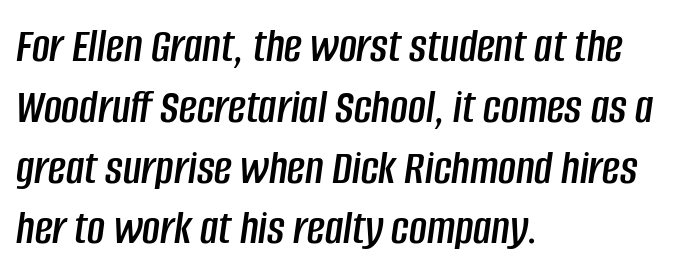
Slanted lettering throughout. Spacing verdict: proportional, widths tailored to each character. Line starts are locked; line ends wander. Default kerning and tracking; the words read as compact shapes. No word sits above an underline.
